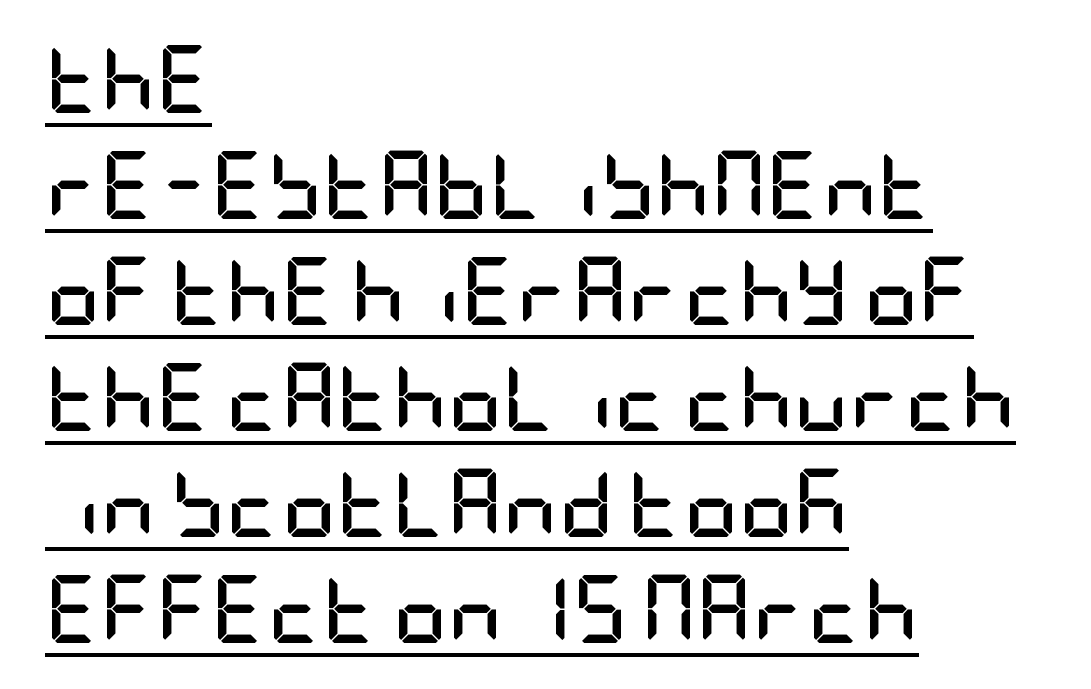
Does the copy run flush right? No — it runs flush left. Style check: upright. Check the space under the baseline: a stroke is drawn there. Regular leading. The face used here is a sans, in the tradition of grotesques and geometrics.
